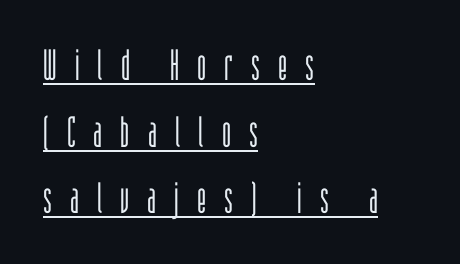
Is the block centered? No — it sits flush against the left margin. Vertical spacing — default. No extra ink here — the face is not bold. This rendering features underlined lettering. Here the designer chose a conventional face with non-uniform glyph widths.
